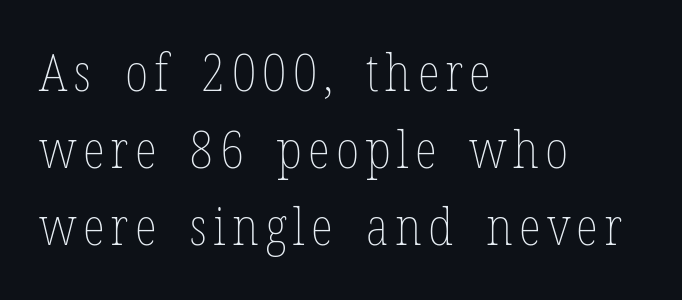
{"italic": "no", "bold": "no", "weight": "thin", "width": "condensed", "stroke_contrast": "low", "x_height": "medium", "monospaced": "no", "underline": "no", "align": "left", "line_spacing": "normal", "line_spacing_ratio": 1.48, "glyph_px": 52}
